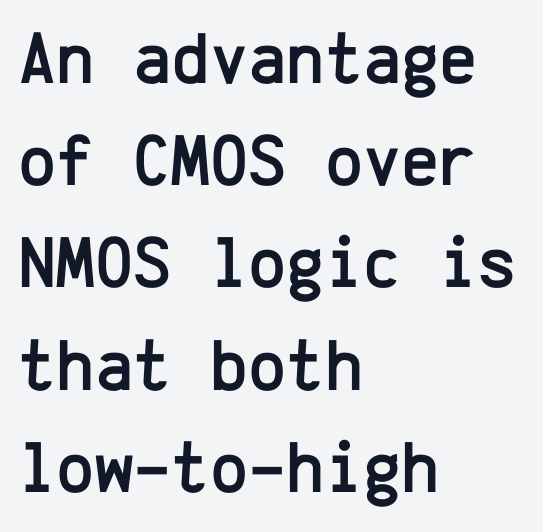
{"serif": "no", "italic": "no", "width": "normal", "stroke_contrast": "low", "x_height": "medium", "monospaced": "yes", "underline": "no", "align": "left", "line_spacing": "normal", "line_spacing_ratio": 1.4, "letter_spacing": "normal", "letter_spacing_em": 0.0, "glyph_px": 73}
